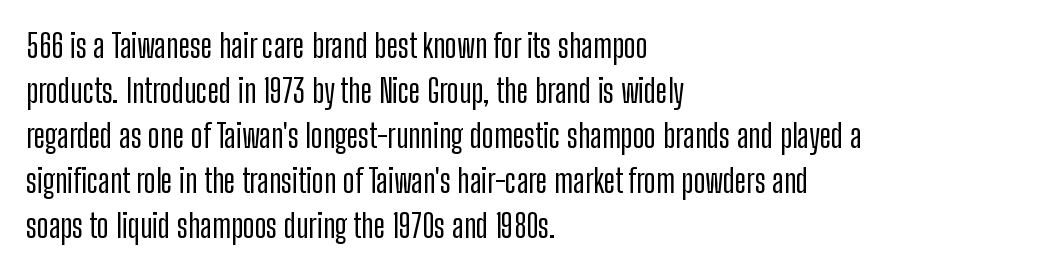
Does the type have serifs? No, each stem ends abruptly. Visually the block forms a straight wall on the left and a jagged coastline on the right. The passage shown is typed in a proportional face where columns would drift. Ordinary non-slanted type is in use. Regular leading. Short note: letters normally spaced.
